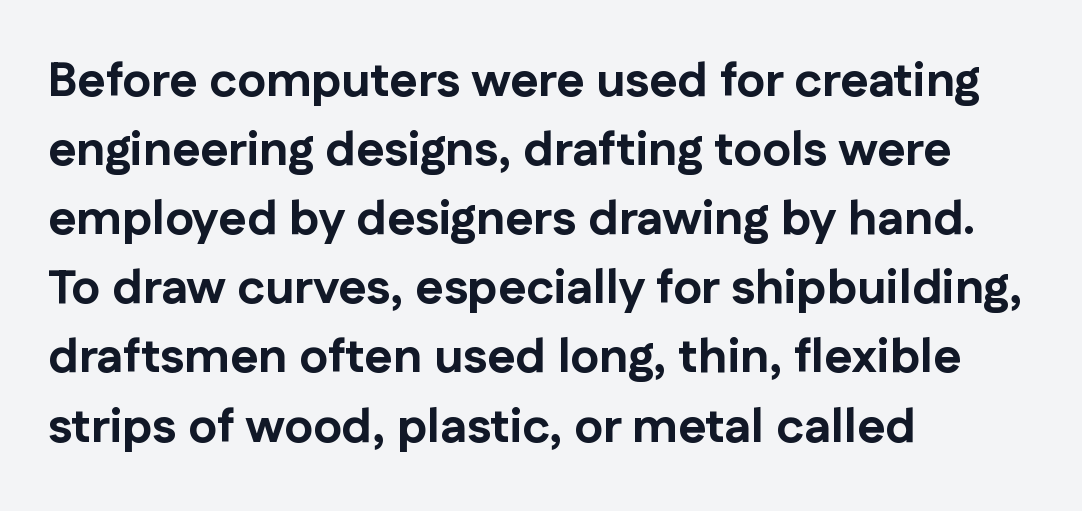
{"serif": "no", "italic": "no", "bold": "yes", "weight": "bold", "width": "normal", "stroke_contrast": "low", "x_height": "medium", "monospaced": "no", "underline": "no", "align": "left", "line_spacing": "normal", "line_spacing_ratio": 1.44, "letter_spacing": "normal", "letter_spacing_em": 0.0, "glyph_px": 48}
